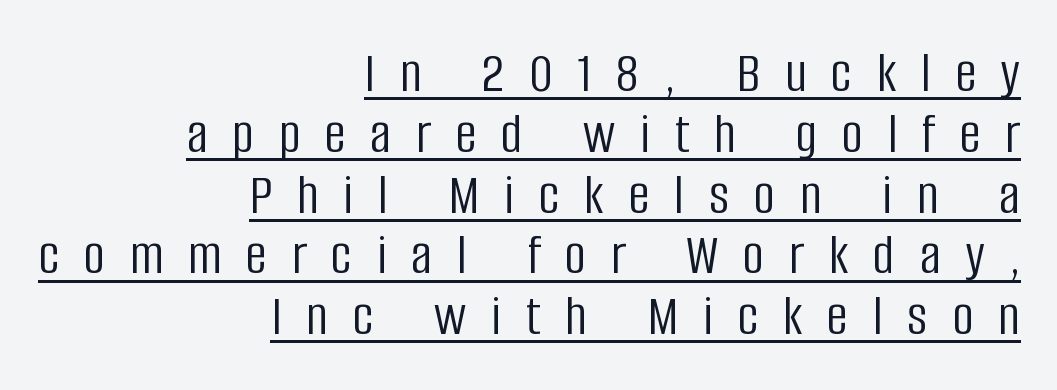
Q: Is the text bold? A: No.
Q: Is the text italic (slanted)? A: No, it is upright.
Q: Is the typeface a serif or a sans-serif typeface? A: Sans-serif.
Q: Is the text underlined? A: Yes.
Q: How is the paragraph aligned? A: Right-aligned.
Q: Is the spacing between letters normal or unusually wide? A: Unusually wide.
Q: Is the spacing between lines tight, normal or loose? A: Tight.
Q: Width (condensed, normal, or wide)? A: Condensed.
Q: Stroke contrast? A: Low.
Q: x-height? A: Large.
Q: Monospaced? A: No.
